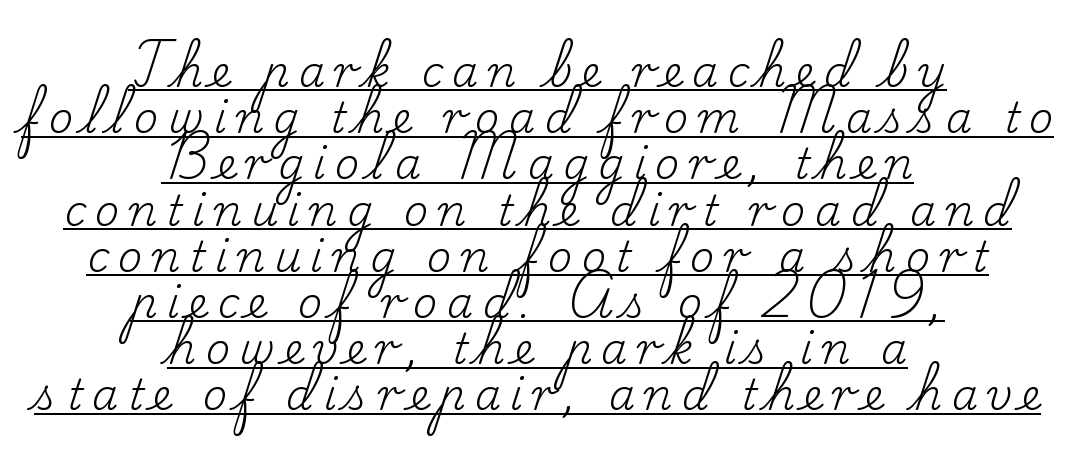
The image shows 42 px regular-weight serif type; set centered, tight line spacing (1.1x), unusually wide letter spacing (+0.22 em), underlined; low stroke contrast and a small x-height.
